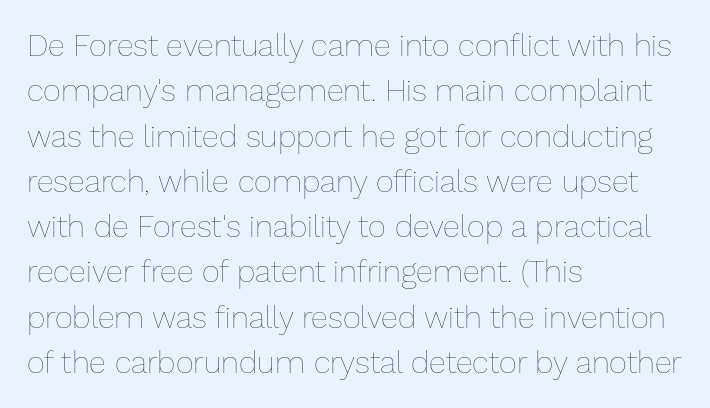
Tracking here is standard; glyphs follow each other at the usual distance. Heaviness? Minimal to ordinary, like unemphasized prose. Line beginnings align vertically; line endings do not. Unlike italic type, these characters show no tilt at all. A clean baseline with only descenders dipping below it.
